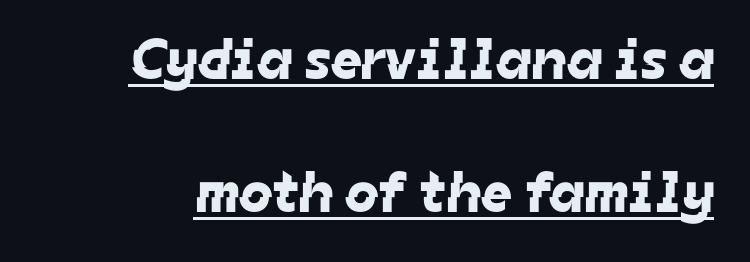
The image shows 59 px sans-serif type; set loose line spacing (2.26x), normal letter spacing, underlined; low stroke contrast and a medium x-height.
